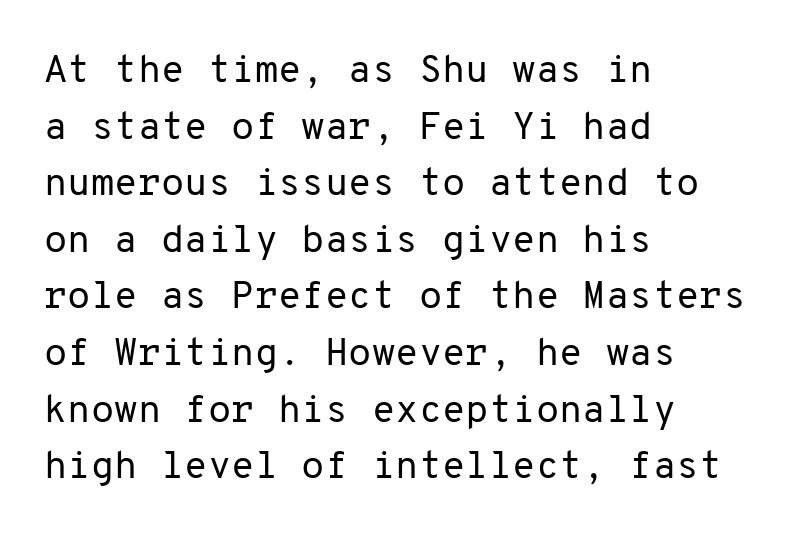
The passage shown is typed in a monospace face where columns stay perfectly aligned. Successive baselines arrive at the customary interval. Notice how the stems are strictly vertical — no italics here. Vertical stems look standard width or narrower in stroke.
